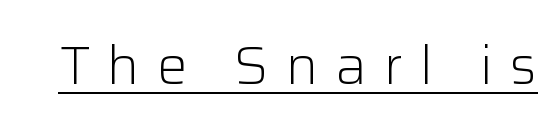
Q: Is the text bold? A: No.
Q: Is the text italic (slanted)? A: No, it is upright.
Q: Is the typeface a serif or a sans-serif typeface? A: Sans-serif.
Q: Is the text underlined? A: Yes.
Q: Is the spacing between letters normal or unusually wide? A: Unusually wide.
Q: Width (condensed, normal, or wide)? A: Normal.
Q: Stroke contrast? A: Low.
Q: x-height? A: Medium.
Q: Monospaced? A: No.
